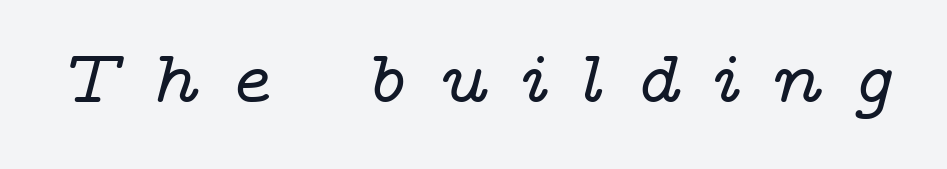
Serifs: yes, visible at the terminals of the letterforms. The letters advance in unequal steps, a hallmark of proportional type. What stands out about the letter spacing? Its width — letters are far apart. Slanted lettering throughout. The gap between lines stays unmarked.
